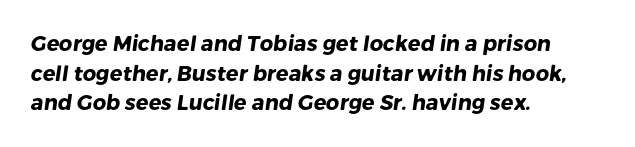
Q: Is the text bold? A: Yes.
Q: Is the text underlined? A: No.
Q: How is the paragraph aligned? A: Left-aligned.
Q: Is the spacing between letters normal or unusually wide? A: Normal.
Q: Is the spacing between lines tight, normal or loose? A: Normal.
